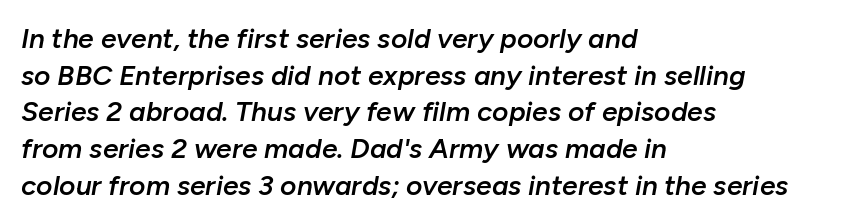
The image shows 28 px semibold type, italic (leaning right); set left-aligned, normal line spacing (1.31x), normal letter spacing, not underlined; low stroke contrast and a medium x-height.
